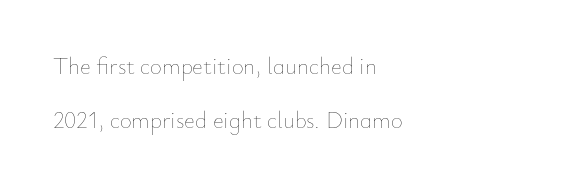
The image shows 23 px text type, upright; set left-aligned, loose line spacing (2.33x), normal letter spacing, not underlined.
